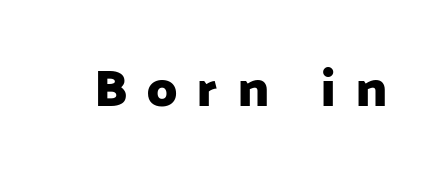
Q: Is the text bold? A: Yes.
Q: Is the text italic (slanted)? A: No, it is upright.
Q: Is the typeface a serif or a sans-serif typeface? A: Sans-serif.
Q: Is the text underlined? A: No.
Q: Is the spacing between letters normal or unusually wide? A: Unusually wide.
Q: Width (condensed, normal, or wide)? A: Normal.
Q: Stroke contrast? A: Low.
Q: x-height? A: Medium.
Q: Monospaced? A: No.
